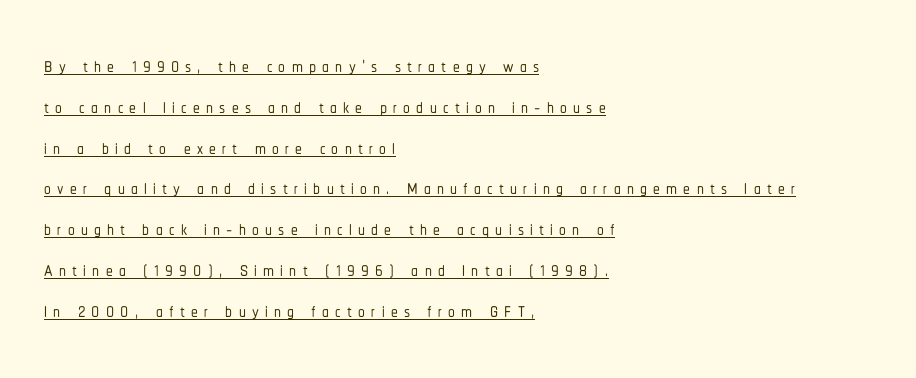
Successive baselines arrive at the customary interval. This sample uses expanded letter spacing, leaving extra air between glyphs. The lettering stays uniformly vertical, giving the passage a roman look. Honestly, the underline is the first thing you notice here. These lines are set flush left with a ragged right edge.
